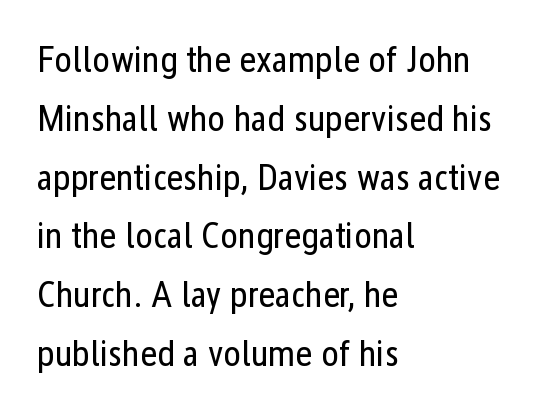
{"serif": "no", "italic": "no", "bold": "no", "weight": "regular", "width": "condensed", "stroke_contrast": "low", "x_height": "medium", "monospaced": "no", "underline": "no", "align": "left", "line_spacing": "normal", "line_spacing_ratio": 1.59, "letter_spacing": "normal", "letter_spacing_em": 0.0, "glyph_px": 37}
